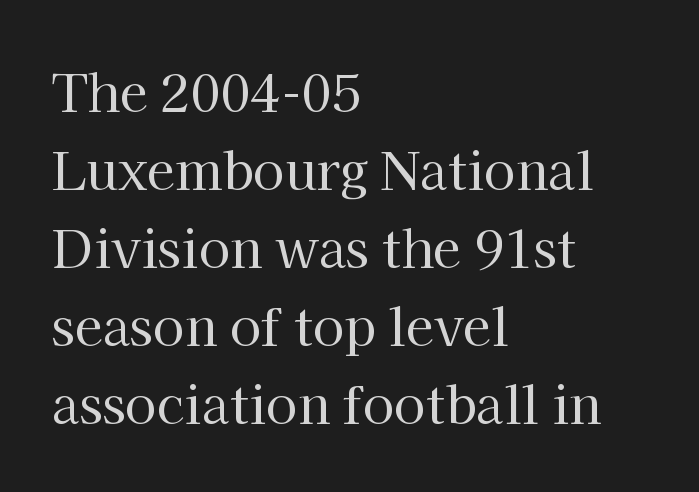
The image shows 51 px regular-weight serif type, upright; set left-aligned, normal line spacing (1.53x), normal letter spacing, not underlined; high stroke contrast and a medium x-height.
